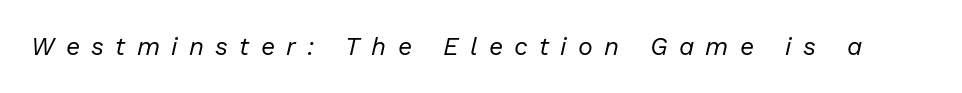
{"italic": "yes", "lean": "right", "slant_degrees": 13, "bold": "no", "underline": "no", "letter_spacing": "wide", "letter_spacing_em": 0.45, "glyph_px": 25}
